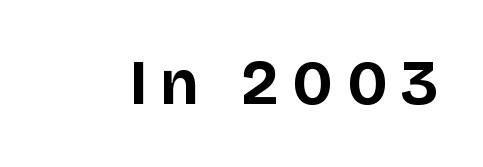
{"serif": "no", "italic": "no", "bold": "yes", "weight": "bold", "width": "normal", "stroke_contrast": "low", "x_height": "large", "monospaced": "no", "underline": "no", "letter_spacing": "wide", "letter_spacing_em": 0.23, "glyph_px": 63}
